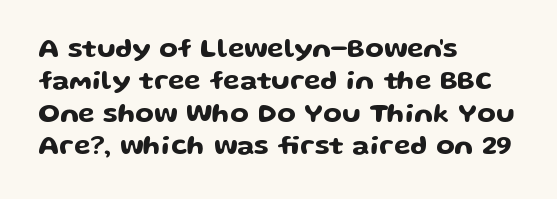
Q: Is the text italic (slanted)? A: No, it is upright.
Q: Is the text underlined? A: No.
Q: How is the paragraph aligned? A: Left-aligned.
Q: Is the spacing between letters normal or unusually wide? A: Normal.
